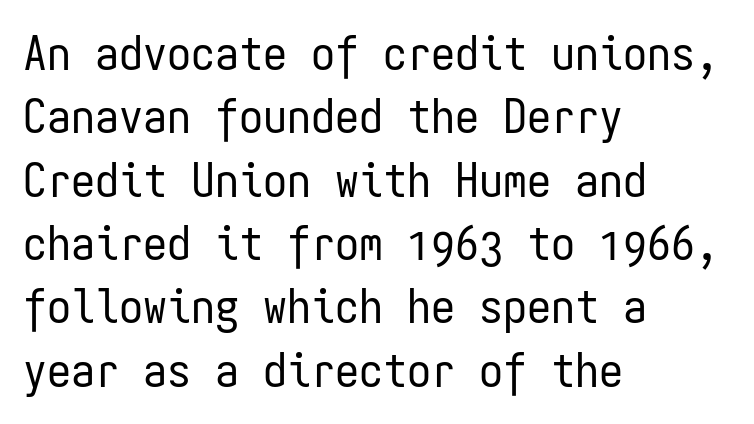
The ragged edge is on the right, which tells us the setting is flush left. Weight: not bold — regular or lighter. Honestly, the letter spacing is just normal — you wouldn't notice it. Rule under the text: the space is simply empty. Line spacing here is normal. Think of a typewriter: that constant character pitch is what you see here.
